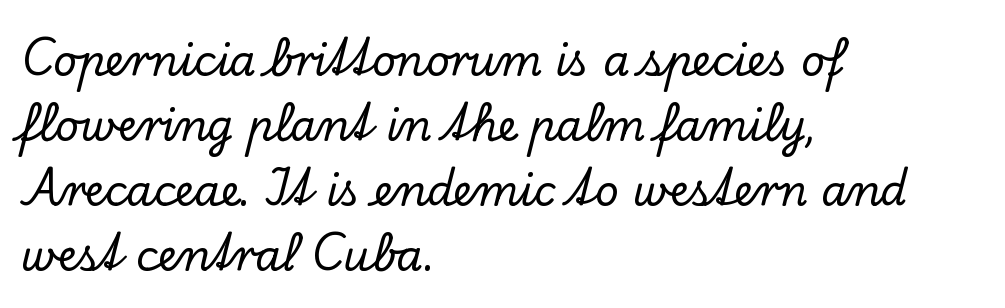
{"serif": "yes", "width": "normal", "stroke_contrast": "low", "x_height": "small", "monospaced": "no", "underline": "no", "align": "left", "line_spacing": "normal", "line_spacing_ratio": 1.55, "letter_spacing": "normal", "letter_spacing_em": 0.0, "glyph_px": 42}
